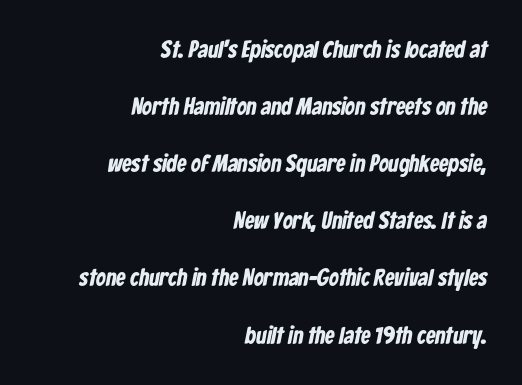
If you measured baseline to baseline, you'd find a long distance. A bare baseline throughout the passage. The gaps between neighbouring characters are ordinary and unremarkable. The ragged edge is on the left, which tells us the setting is flush right.
